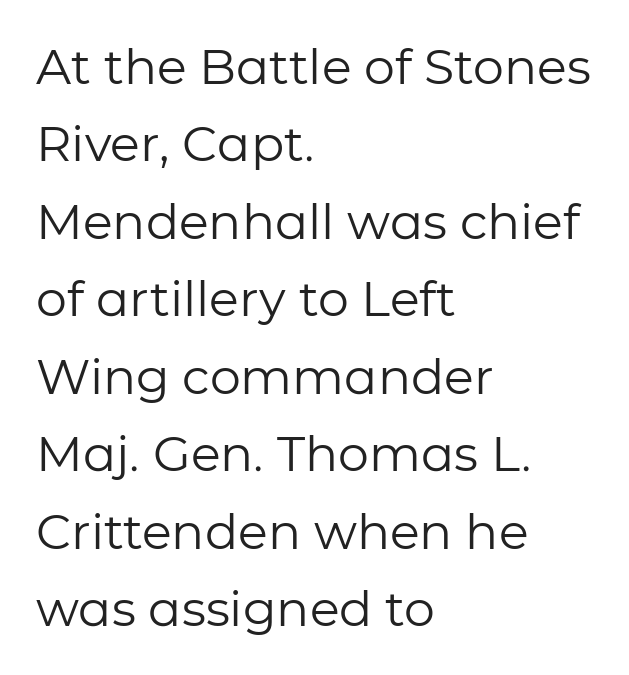
Q: Is the text bold? A: No.
Q: Is the text italic (slanted)? A: No, it is upright.
Q: Is the typeface a serif or a sans-serif typeface? A: Sans-serif.
Q: Is the text underlined? A: No.
Q: How is the paragraph aligned? A: Left-aligned.
Q: Is the spacing between letters normal or unusually wide? A: Normal.
Q: Is the spacing between lines tight, normal or loose? A: Normal.
Q: Width (condensed, normal, or wide)? A: Normal.
Q: Stroke contrast? A: Low.
Q: x-height? A: Medium.
Q: Monospaced? A: No.
